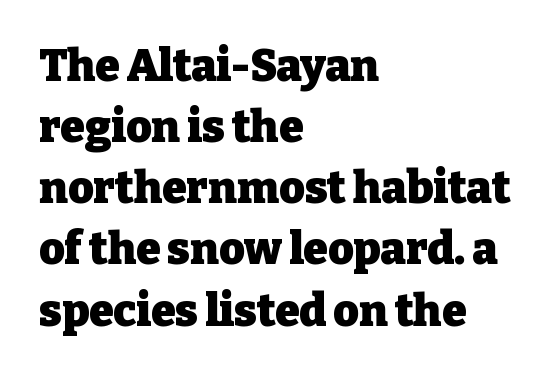
You could not count columns in this text — the font is proportionally spaced. The letters are bold, with thick, heavy strokes. In CSS terms this would be text-align: left. The line-height multiplier appears to be the usual default.
